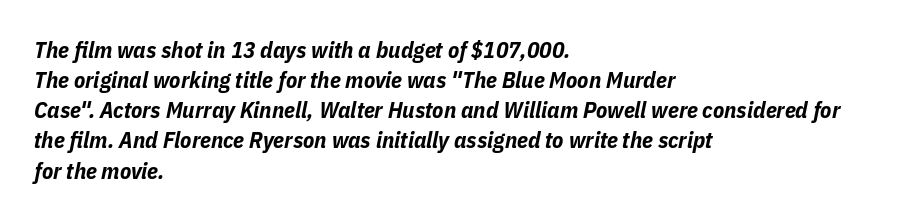
{"italic": "yes", "lean": "right", "slant_degrees": 11, "bold": "yes", "underline": "no", "align": "left", "line_spacing": "normal", "line_spacing_ratio": 1.31, "letter_spacing": "normal", "letter_spacing_em": 0.0, "glyph_px": 23}
